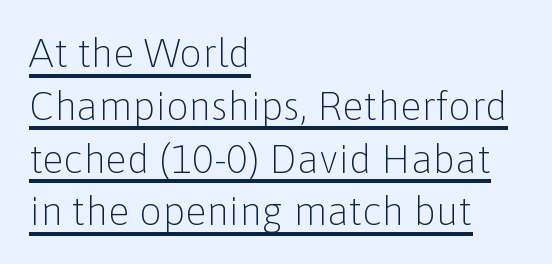
The image shows 40 px light sans-serif type, upright; set left-aligned, normal line spacing (1.32x), normal letter spacing, underlined; low stroke contrast and a medium x-height.
